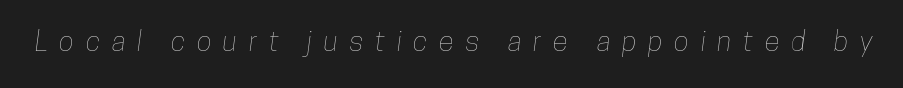
Rule under the text: the space is simply empty. Tracking here is generous; glyphs stand well apart from one another. Is this a fixed-width face? No — the glyphs have proportional, varying widths.
